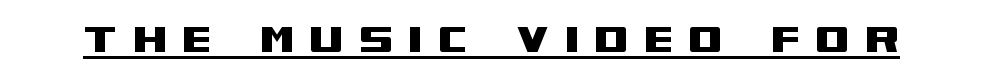
Q: Is the text italic (slanted)? A: No, it is upright.
Q: Is the typeface a serif or a sans-serif typeface? A: Sans-serif.
Q: Is the text underlined? A: Yes.
Q: Is the spacing between letters normal or unusually wide? A: Unusually wide.
Q: Width (condensed, normal, or wide)? A: Wide.
Q: Stroke contrast? A: Medium.
Q: x-height? A: Large.
Q: Monospaced? A: No.
